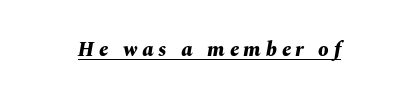
Q: Is the text bold? A: Yes.
Q: Is the text italic (slanted)? A: Yes, it leans right by about 10 degrees.
Q: Is the text underlined? A: Yes.
Q: How is the paragraph aligned? A: Centered.
Q: Is the spacing between letters normal or unusually wide? A: Unusually wide.
